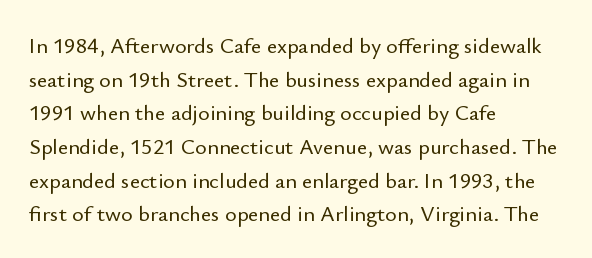
The image shows 22 px text type, upright; set left-aligned, normal line spacing (1.53x), normal letter spacing, not underlined.
